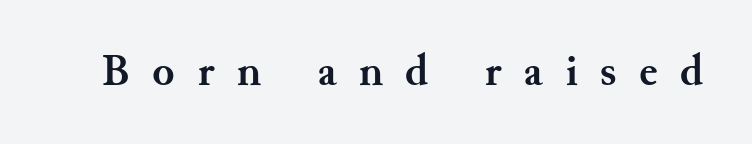
The image shows 45 px semibold serif type, upright; set unusually wide letter spacing (+0.5 em), not underlined; medium stroke contrast and a small x-height.
